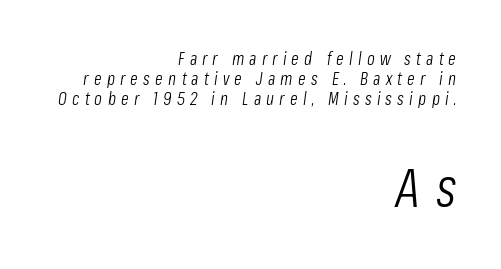
{"italic": "yes", "lean": "right", "slant_degrees": 8, "bold": "no", "weight": "light", "width": "condensed", "stroke_contrast": "low", "x_height": "medium", "monospaced": "no", "underline": "no", "align": "right", "line_spacing": "tight", "line_spacing_ratio": 1.1, "letter_spacing": "wide", "letter_spacing_em": 0.29, "larger_block": "second", "size_ratio": 3.06, "glyph_px": 55}
